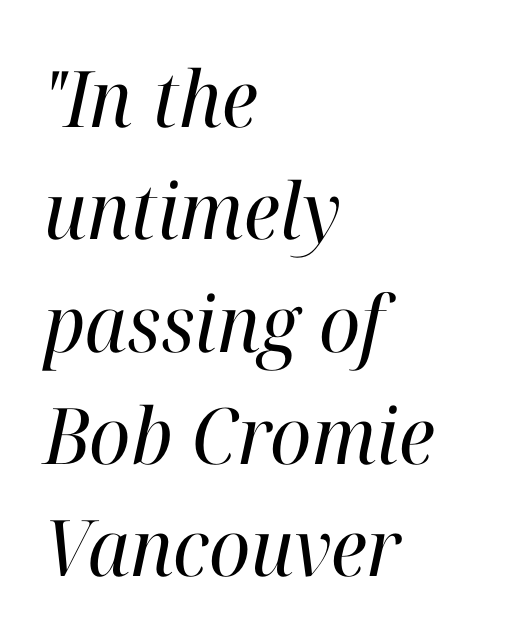
The image shows 78 px regular-weight serif type, italic (leaning right); set left-aligned, normal line spacing (1.44x), normal letter spacing, not underlined; high stroke contrast and a medium x-height.
